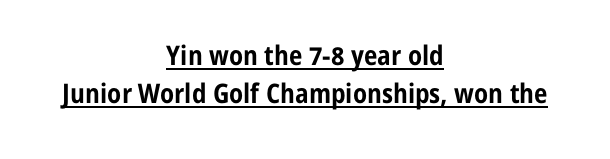
{"italic": "no", "bold": "yes", "underline": "yes", "align": "center", "line_spacing": "normal", "line_spacing_ratio": 1.42, "letter_spacing": "normal", "letter_spacing_em": 0.0, "glyph_px": 27}
